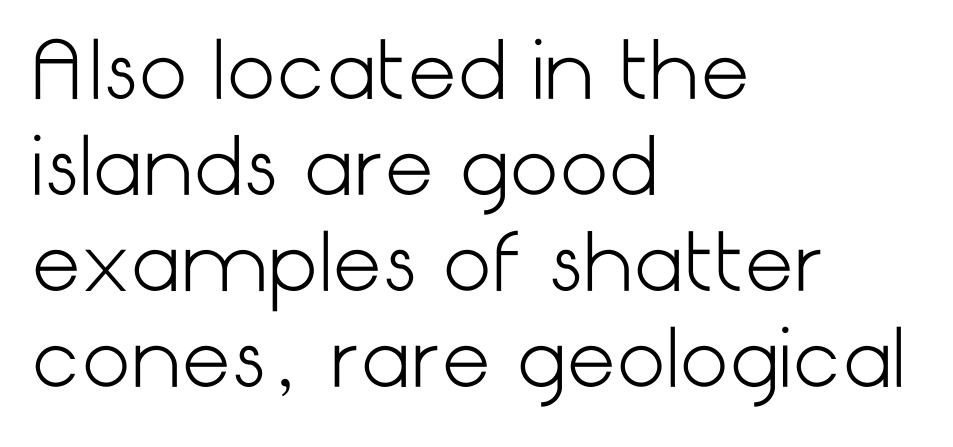
The image shows 78 px light sans-serif type, upright; set left-aligned, line spacing 1.23x, normal letter spacing, not underlined; low stroke contrast and a medium x-height.
